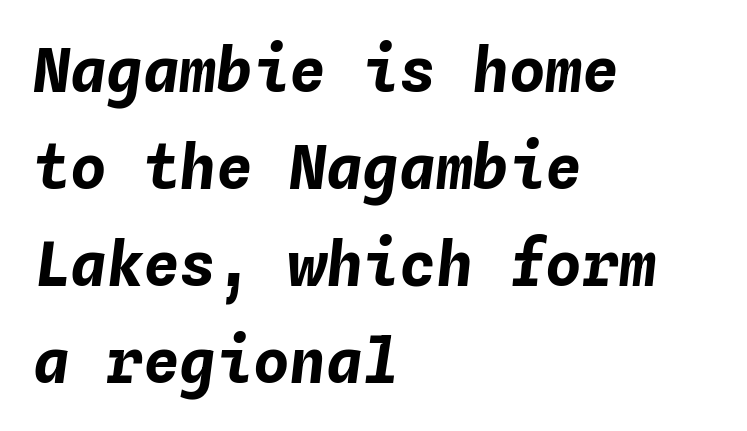
{"italic": "yes", "lean": "right", "slant_degrees": 4, "bold": "yes", "weight": "bold", "width": "normal", "stroke_contrast": "low", "x_height": "medium", "monospaced": "yes", "underline": "no", "align": "left", "line_spacing": "normal", "line_spacing_ratio": 1.59, "letter_spacing": "normal", "letter_spacing_em": 0.0, "glyph_px": 61}
